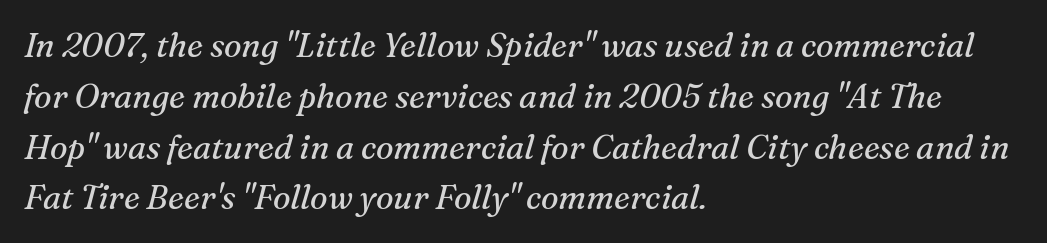
Q: Is the text bold? A: No.
Q: Is the text italic (slanted)? A: Yes, it leans right by about 16 degrees.
Q: Is the typeface a serif or a sans-serif typeface? A: Serif.
Q: Is the text underlined? A: No.
Q: How is the paragraph aligned? A: Left-aligned.
Q: Is the spacing between letters normal or unusually wide? A: Normal.
Q: Is the spacing between lines tight, normal or loose? A: Normal.
Q: Width (condensed, normal, or wide)? A: Normal.
Q: Stroke contrast? A: Medium.
Q: x-height? A: Medium.
Q: Monospaced? A: No.
